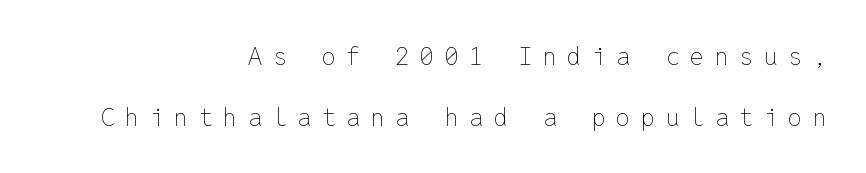
Q: Is the text bold? A: No.
Q: Is the text italic (slanted)? A: No, it is upright.
Q: Is the text underlined? A: No.
Q: How is the paragraph aligned? A: Right-aligned.
Q: Is the spacing between letters normal or unusually wide? A: Unusually wide.
Q: Is the spacing between lines tight, normal or loose? A: Loose.
